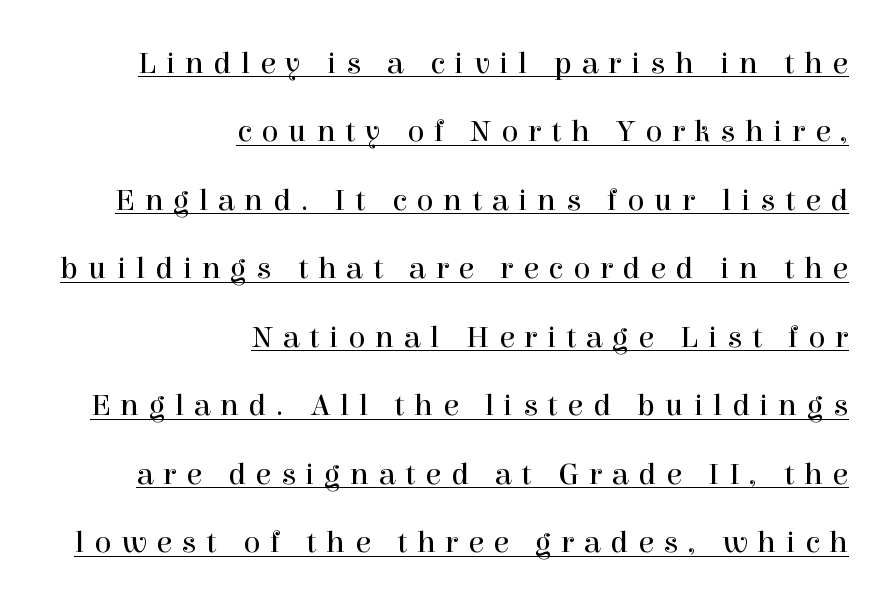
The image shows 32 px regular-weight serif type, upright; set right-aligned, loose line spacing (2.14x), unusually wide letter spacing (+0.3 em), underlined; a medium x-height.
